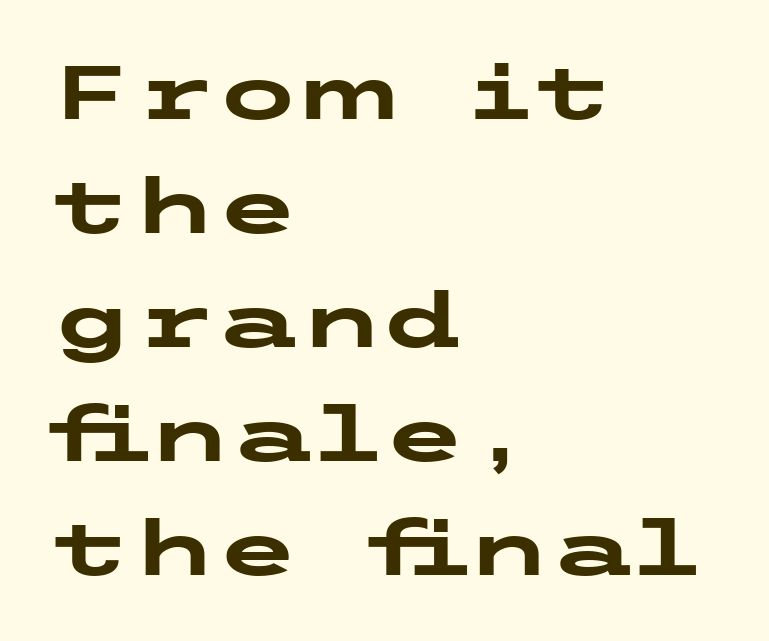
Q: Is the text bold? A: Yes.
Q: Is the text italic (slanted)? A: No, it is upright.
Q: Is the typeface a serif or a sans-serif typeface? A: Sans-serif.
Q: Is the text underlined? A: No.
Q: How is the paragraph aligned? A: Left-aligned.
Q: Is the spacing between letters normal or unusually wide? A: Normal.
Q: Is the spacing between lines tight, normal or loose? A: Normal.
Q: Width (condensed, normal, or wide)? A: Wide.
Q: Stroke contrast? A: Low.
Q: x-height? A: Medium.
